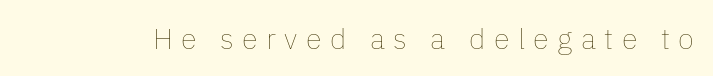
The image shows 29 px thin type, upright; set unusually wide letter spacing (+0.29 em), not underlined; low stroke contrast and a medium x-height.
